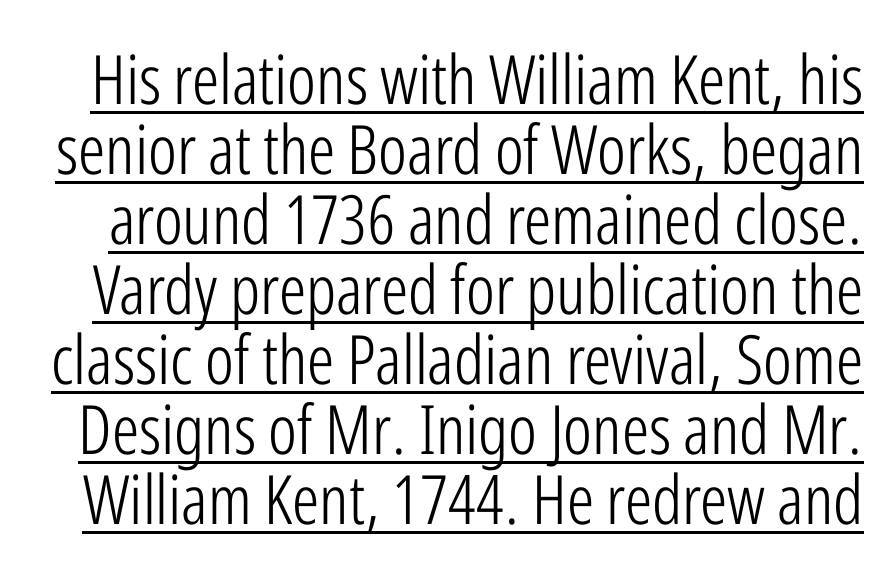
Q: Is the text bold? A: No.
Q: Is the text italic (slanted)? A: No, it is upright.
Q: Is the typeface a serif or a sans-serif typeface? A: Sans-serif.
Q: Is the text underlined? A: Yes.
Q: Is the spacing between letters normal or unusually wide? A: Normal.
Q: Is the spacing between lines tight, normal or loose? A: Tight.
Q: Width (condensed, normal, or wide)? A: Condensed.
Q: Stroke contrast? A: Low.
Q: x-height? A: Medium.
Q: Monospaced? A: No.
